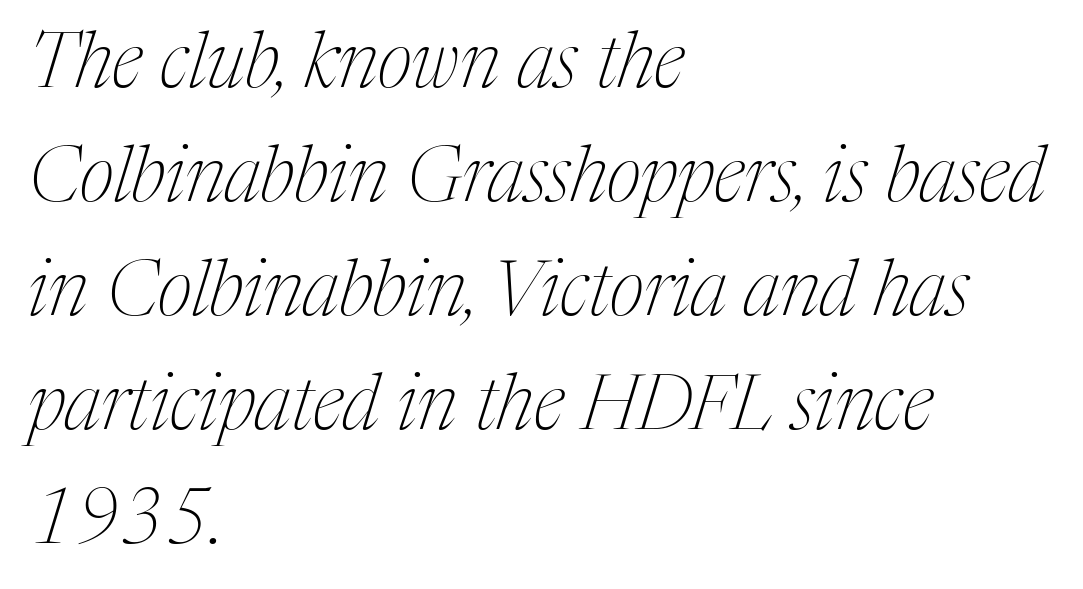
{"serif": "yes", "italic": "yes", "lean": "right", "slant_degrees": 17, "bold": "no", "weight": "thin", "width": "condensed", "stroke_contrast": "medium", "x_height": "medium", "monospaced": "no", "underline": "no", "align": "left", "line_spacing": "normal", "line_spacing_ratio": 1.5, "letter_spacing": "normal", "letter_spacing_em": 0.0, "glyph_px": 76}
